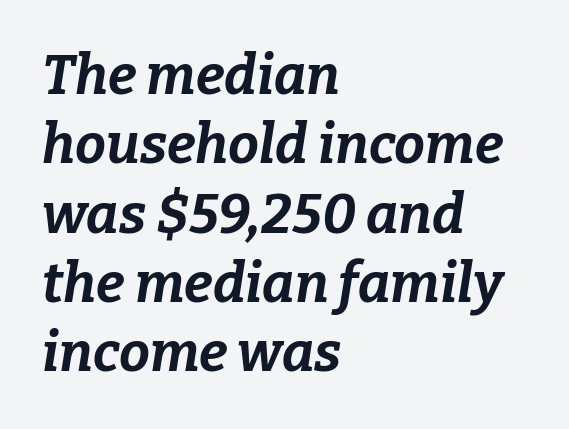
Only glyphs here, with clear space below each row. You could not count columns in this text — the font is proportionally spaced. Weight: bold. Designer's note — italics engaged. This block has exactly the height ordinary leading produces. This sample is left-justified, so line endings fall wherever the words run out.
